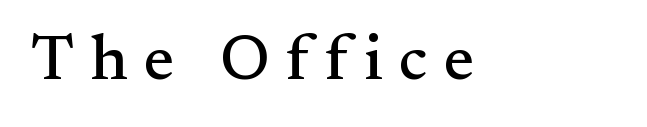
Q: Is the text italic (slanted)? A: No, it is upright.
Q: Is the typeface a serif or a sans-serif typeface? A: Serif.
Q: Is the text underlined? A: No.
Q: Is the spacing between letters normal or unusually wide? A: Unusually wide.
Q: Width (condensed, normal, or wide)? A: Normal.
Q: Stroke contrast? A: Medium.
Q: x-height? A: Small.
Q: Monospaced? A: No.
